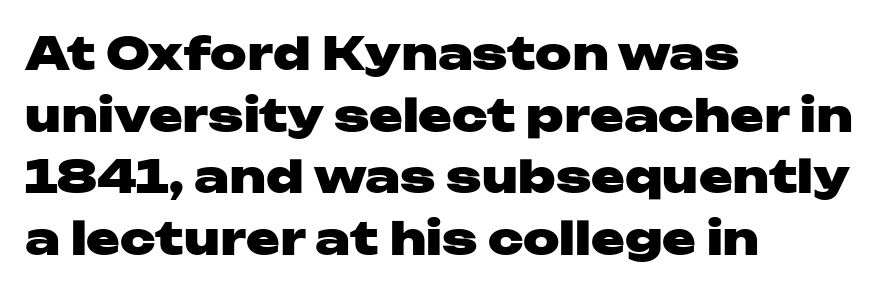
The image shows 45 px heavy, wide sans-serif type, upright; set left-aligned, normal line spacing (1.37x), normal letter spacing, not underlined; low stroke contrast and a medium x-height.
